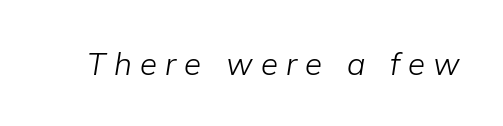
{"italic": "yes", "lean": "right", "slant_degrees": 9, "bold": "no", "weight": "light", "width": "normal", "stroke_contrast": "low", "x_height": "medium", "monospaced": "no", "underline": "no", "letter_spacing": "wide", "letter_spacing_em": 0.27, "glyph_px": 31}
